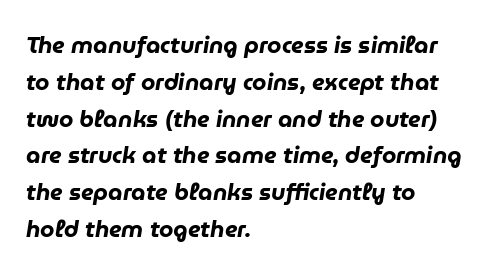
Q: Is the text bold? A: Yes.
Q: Is the text italic (slanted)? A: Yes, it leans right by about 9 degrees.
Q: Is the text underlined? A: No.
Q: How is the paragraph aligned? A: Left-aligned.
Q: Is the spacing between letters normal or unusually wide? A: Normal.
Q: Is the spacing between lines tight, normal or loose? A: Normal.
